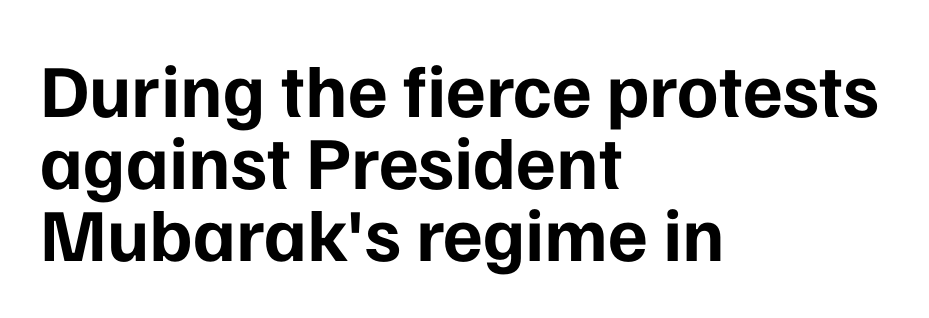
{"serif": "no", "italic": "no", "bold": "yes", "weight": "bold", "width": "normal", "stroke_contrast": "low", "x_height": "medium", "monospaced": "no", "underline": "no", "align": "left", "line_spacing": "tight", "line_spacing_ratio": 0.96, "letter_spacing": "normal", "letter_spacing_em": 0.0, "glyph_px": 75}
